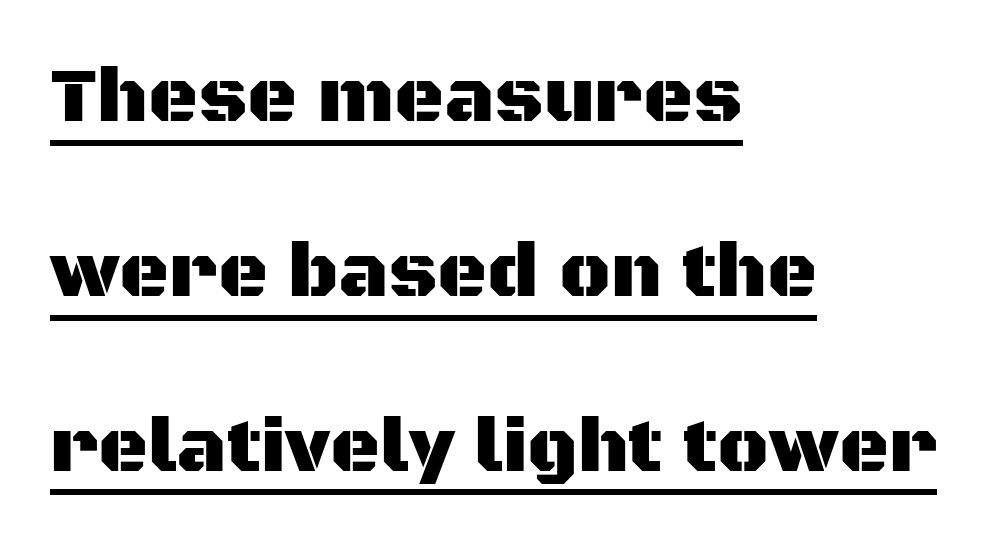
The image shows 77 px sans-serif type, upright; set left-aligned, loose line spacing (2.27x), normal letter spacing, underlined; medium stroke contrast and a large x-height.
